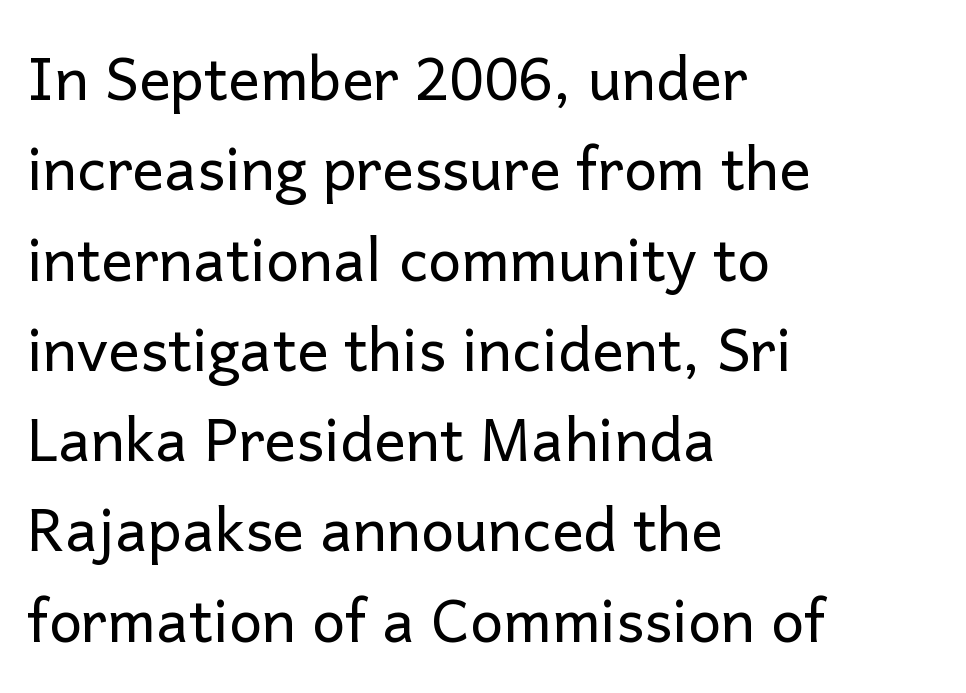
Q: Is the text bold? A: No.
Q: Is the text italic (slanted)? A: No, it is upright.
Q: Is the typeface a serif or a sans-serif typeface? A: Sans-serif.
Q: Is the text underlined? A: No.
Q: How is the paragraph aligned? A: Left-aligned.
Q: Is the spacing between letters normal or unusually wide? A: Normal.
Q: Is the spacing between lines tight, normal or loose? A: Normal.
Q: Width (condensed, normal, or wide)? A: Normal.
Q: Stroke contrast? A: Low.
Q: x-height? A: Medium.
Q: Monospaced? A: No.
